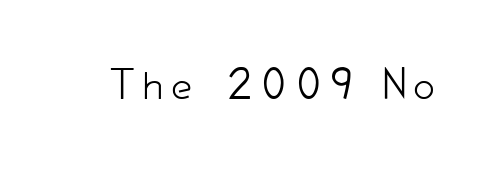
Characters remain perfectly vertical along every line. The strokes carry an ordinary text weight at most. The space beneath each line is pristine and unruled. Note the varied advance widths — an 'i' is clearly narrower than an 'm'.
